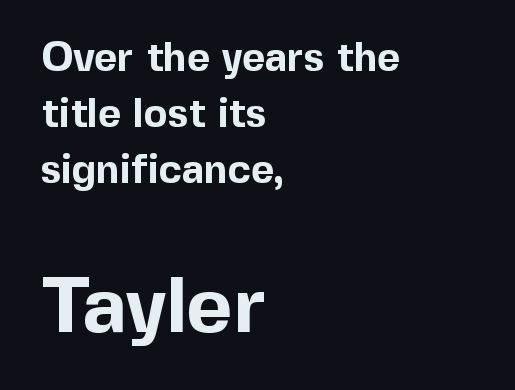
No extra tracking has been applied to these lines. This rendering features lettering with no underline. The composition opens small and finishes big. A classic flush-left, rag-right setting is used for this passage. Unlike a traditional serif, this face leaves its strokes unadorned. The passage shown is typed in a proportional face where columns would drift.
